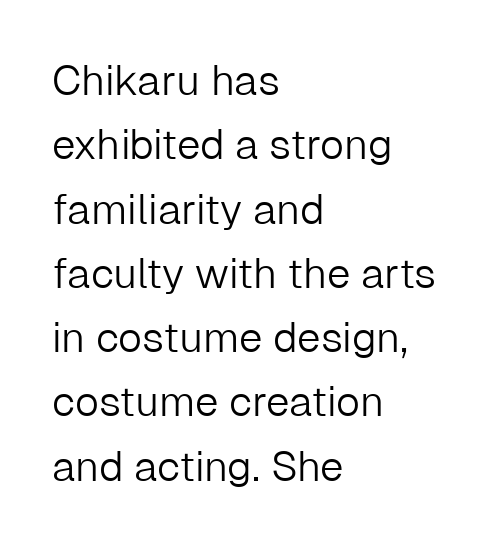
Q: Is the text bold? A: No.
Q: Is the text italic (slanted)? A: No, it is upright.
Q: Is the typeface a serif or a sans-serif typeface? A: Sans-serif.
Q: Is the text underlined? A: No.
Q: How is the paragraph aligned? A: Left-aligned.
Q: Is the spacing between letters normal or unusually wide? A: Normal.
Q: Is the spacing between lines tight, normal or loose? A: Normal.
Q: Width (condensed, normal, or wide)? A: Normal.
Q: Stroke contrast? A: Low.
Q: x-height? A: Medium.
Q: Monospaced? A: No.
